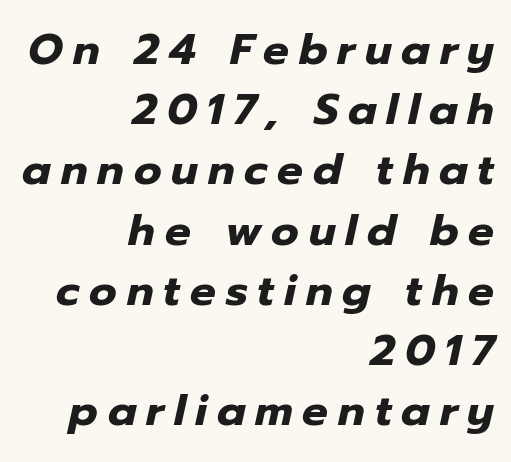
Q: Is the text bold? A: Yes.
Q: Is the text italic (slanted)? A: Yes, it leans right by about 12 degrees.
Q: Is the text underlined? A: No.
Q: How is the paragraph aligned? A: Right-aligned.
Q: Is the spacing between letters normal or unusually wide? A: Unusually wide.
Q: Is the spacing between lines tight, normal or loose? A: Normal.
Q: Width (condensed, normal, or wide)? A: Normal.
Q: Stroke contrast? A: Low.
Q: x-height? A: Medium.
Q: Monospaced? A: No.
